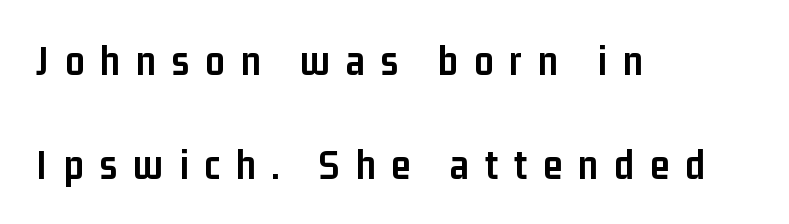
{"serif": "no", "italic": "no", "bold": "yes", "weight": "semibold", "width": "condensed", "stroke_contrast": "low", "x_height": "medium", "monospaced": "no", "underline": "no", "align": "left", "line_spacing": "loose", "line_spacing_ratio": 2.41, "letter_spacing": "wide", "letter_spacing_em": 0.37, "glyph_px": 43}
